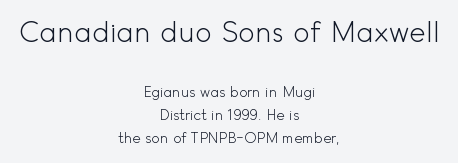
The face used here is rendered with its standard letterfit. Letters rest on an invisible, unmarked baseline. The rendering uses natural spacing where letterforms have individual widths. Of the two passages, the one on top uses the larger point size.
